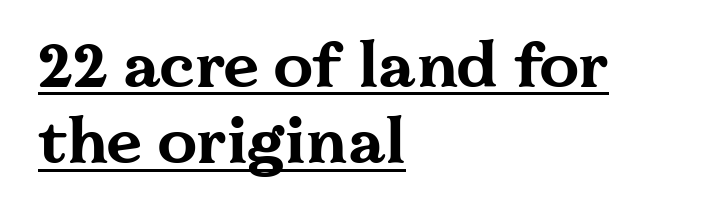
Check where the strokes stop: tiny serifs finish them off. Looks like someone drew a line under every word here. Caption: bold face, heavy strokes. The gaps between neighbouring characters are ordinary and unremarkable. Varying glyph widths throughout — classic text-font behaviour. Notice how the passage keeps a crisp vertical edge on the left only.
